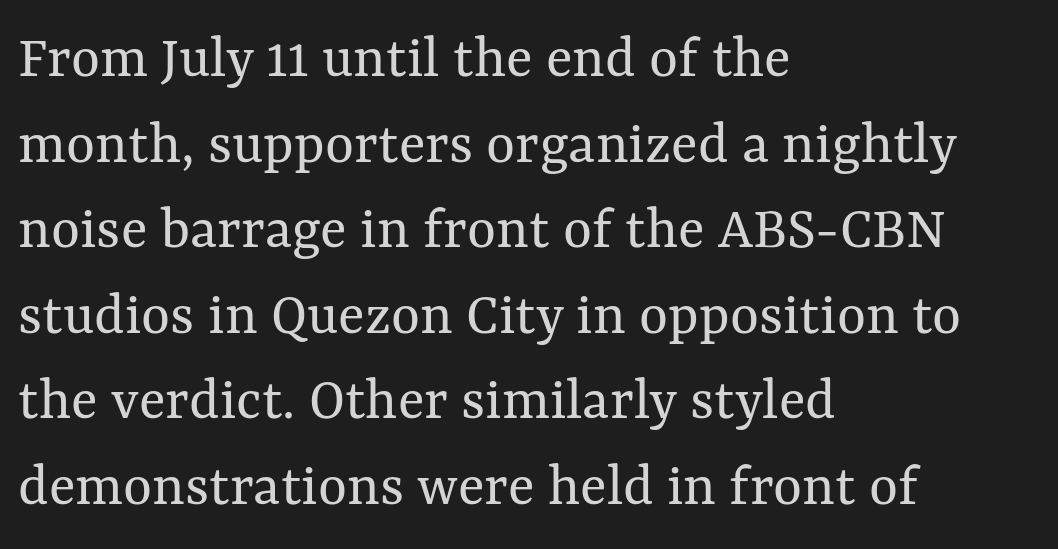
The image shows 62 px regular-weight type, upright; set left-aligned, normal line spacing (1.38x), normal letter spacing, not underlined; medium stroke contrast and a medium x-height.
